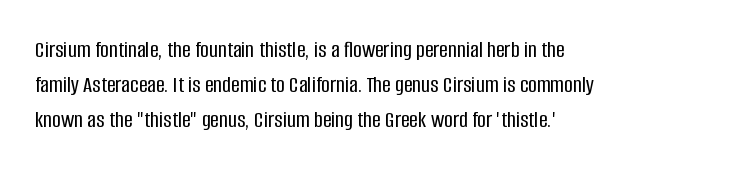
{"italic": "no", "underline": "no", "align": "left", "line_spacing": "normal", "line_spacing_ratio": 1.45, "letter_spacing": "normal", "letter_spacing_em": 0.0, "glyph_px": 24}
